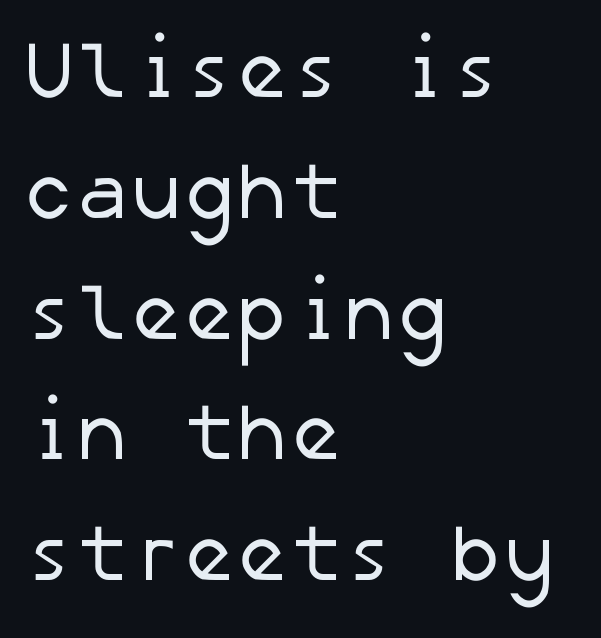
The baseline area is clear. You can tell from the bare stems that sans-serif type was used. The horizontal fit of the characters is conventional and even. Vertical spacing — default.
